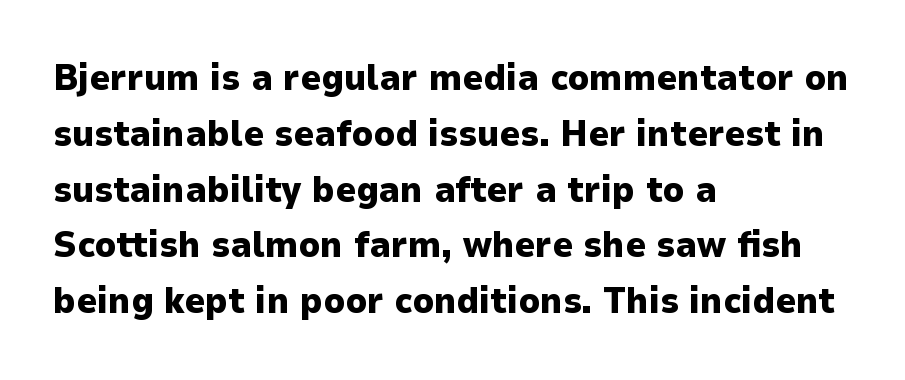
The face used here has the dense, thick strokes of a bold. Reading down the block, your eye returns to a fixed left position each line. A normal amount of white space separates one row of letters from the next. Examine the stroke ends and you'll find no serifs.
